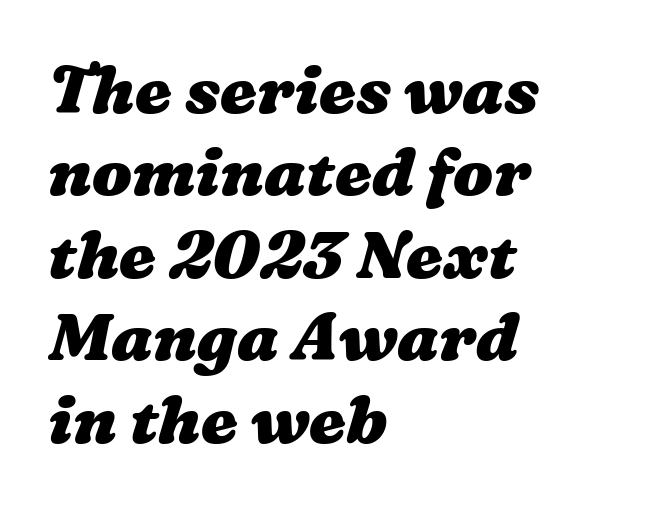
The passage shown is typed in a proportional face where columns would drift. Typesetter's note: full bold, strokes at maximum text heaviness. Beneath every word, the page is bare. The rendering keeps characters at their native spacing.
